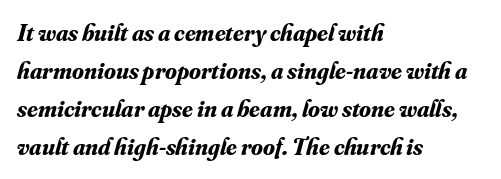
The image shows 24 px bold type, italic (leaning right); set left-aligned, normal line spacing (1.58x), normal letter spacing, not underlined.
